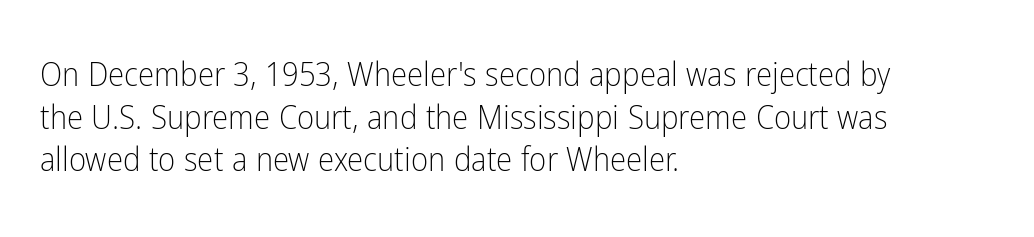
Spacing between characters is what you'd get straight out of the box. Serif or sans? Sans — the stroke terminals are bare. Is there any slant? The stems are plumb. Horizontally, the lines are justified to the leading edge only.
